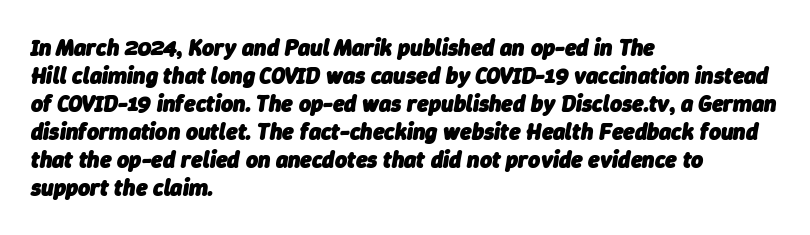
{"italic": "yes", "lean": "right", "slant_degrees": 9, "bold": "yes", "underline": "no", "align": "left", "line_spacing_ratio": 1.22, "letter_spacing": "normal", "letter_spacing_em": 0.0, "glyph_px": 23}
